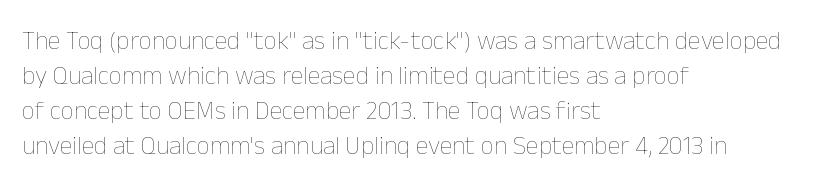
Q: Is the text bold? A: No.
Q: Is the text italic (slanted)? A: No, it is upright.
Q: Is the text underlined? A: No.
Q: How is the paragraph aligned? A: Left-aligned.
Q: Is the spacing between letters normal or unusually wide? A: Normal.
Q: Is the spacing between lines tight, normal or loose? A: Normal.
